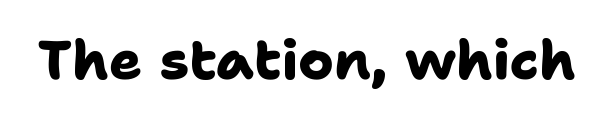
Q: Is the text bold? A: Yes.
Q: Is the typeface a serif or a sans-serif typeface? A: Sans-serif.
Q: Is the text underlined? A: No.
Q: Is the spacing between letters normal or unusually wide? A: Normal.
Q: Width (condensed, normal, or wide)? A: Normal.
Q: Stroke contrast? A: Low.
Q: x-height? A: Medium.
Q: Monospaced? A: No.
